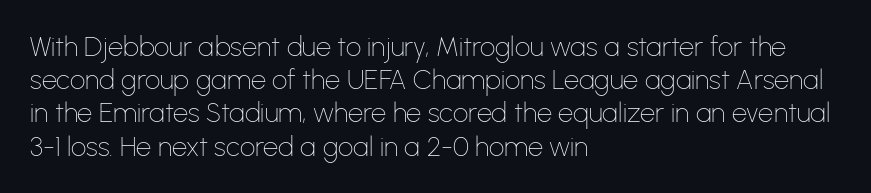
{"italic": "no", "bold": "no", "underline": "no", "align": "left", "line_spacing_ratio": 1.23, "letter_spacing": "normal", "letter_spacing_em": 0.0, "glyph_px": 27}
